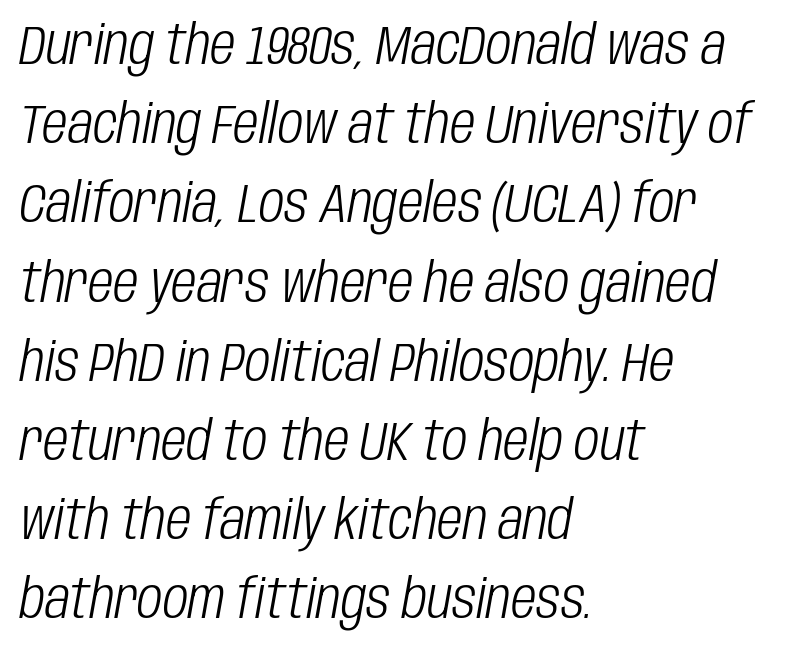
These lines keep a tight, regular rhythm from letter to letter. The zone under the glyphs is completely vacant. The weight would be labelled regular, book, light, or lighter still. The typesetter chose a ragged-right arrangement here. You can tell it's italic because the verticals aren't actually vertical.
